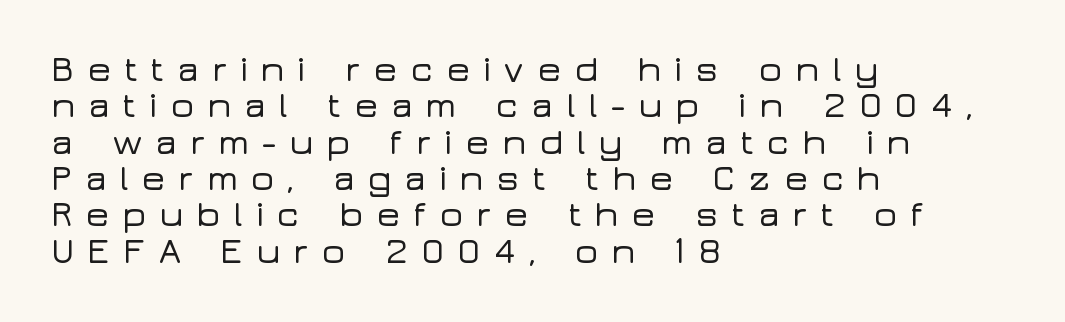
{"serif": "no", "italic": "no", "width": "wide", "stroke_contrast": "low", "x_height": "medium", "monospaced": "no", "underline": "no", "align": "left", "line_spacing": "tight", "line_spacing_ratio": 1.01, "letter_spacing": "wide", "letter_spacing_em": 0.34, "glyph_px": 36}
